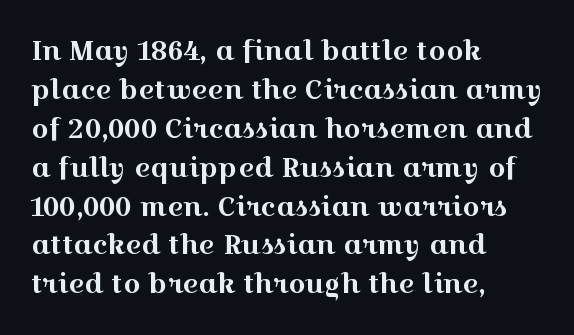
This block has exactly the height ordinary leading produces. The specimen reads as upright at a glance. Letters rest on an invisible, unmarked baseline. Compared with typical body copy, the letter spacing here is the same.
